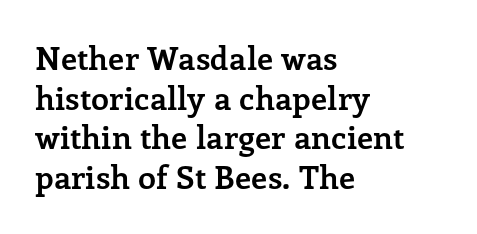
{"serif": "yes", "italic": "no", "bold": "yes", "weight": "semibold", "width": "normal", "stroke_contrast": "low", "x_height": "medium", "monospaced": "no", "underline": "no", "align": "left", "line_spacing_ratio": 1.24, "letter_spacing": "normal", "letter_spacing_em": 0.0, "glyph_px": 32}
